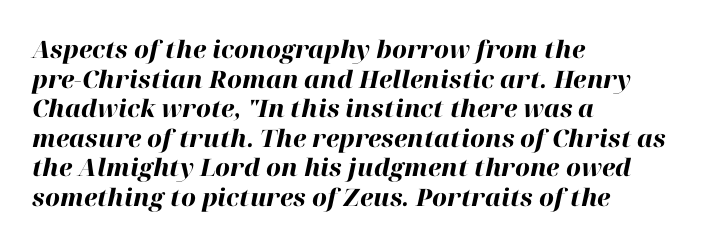
{"italic": "yes", "lean": "right", "slant_degrees": 12, "bold": "yes", "underline": "no", "align": "left", "line_spacing_ratio": 1.23, "letter_spacing": "normal", "letter_spacing_em": 0.0, "glyph_px": 24}
